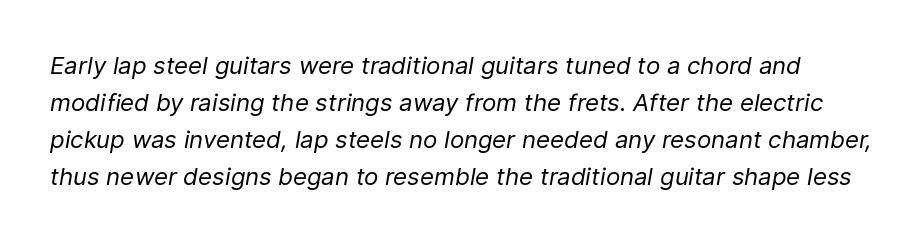
The lines sit at an ordinary, default distance from one another. Weight class: somewhere from thin through regular. Slanted lettering throughout. Plain, unruled lines of type. Students, note that the glyphs here touch the page at normal intervals.
